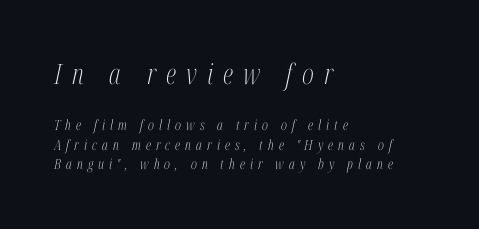
Q: Is the text bold? A: No.
Q: Is the text italic (slanted)? A: Yes, it leans right by about 12 degrees.
Q: Is the typeface a serif or a sans-serif typeface? A: Serif.
Q: Is the text underlined? A: No.
Q: How is the paragraph aligned? A: Left-aligned.
Q: Is the spacing between letters normal or unusually wide? A: Unusually wide.
Q: Is the spacing between lines tight, normal or loose? A: Normal.
Q: Which block of text is set in a larger size, the first (top) or the second (bottom)? A: The first (top) one.
Q: Width (condensed, normal, or wide)? A: Condensed.
Q: Stroke contrast? A: Medium.
Q: x-height? A: Medium.
Q: Monospaced? A: No.
